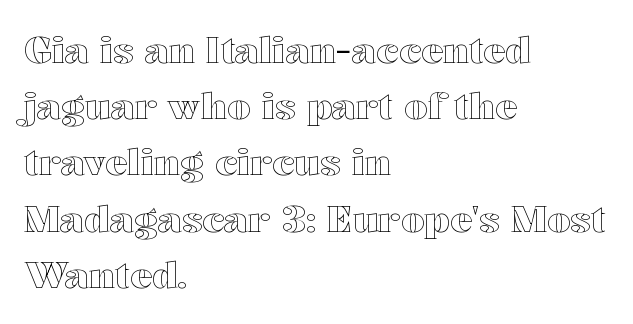
The image shows 37 px wide type, upright; set left-aligned, normal line spacing (1.52x), normal letter spacing, not underlined; a medium x-height.
